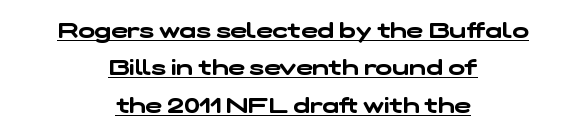
The image shows 22 px text type; set centered, normal line spacing (1.7x), normal letter spacing, underlined.
